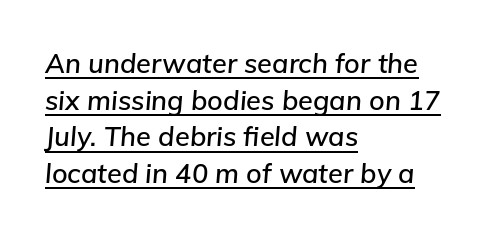
{"italic": "yes", "lean": "right", "slant_degrees": 5, "underline": "yes", "align": "left", "line_spacing": "normal", "line_spacing_ratio": 1.36, "letter_spacing": "normal", "letter_spacing_em": 0.0, "glyph_px": 27}
